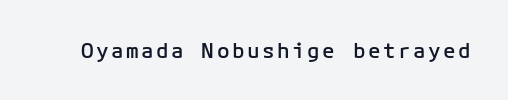
Q: Is the text bold? A: Semi-bold.
Q: Is the text italic (slanted)? A: No, it is upright.
Q: Is the text underlined? A: No.
